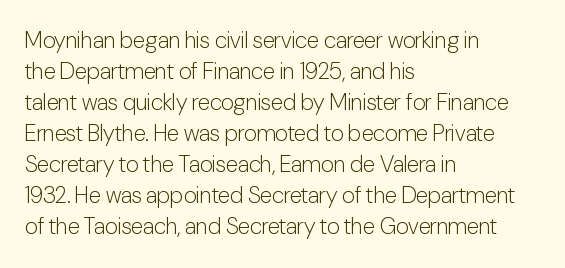
The image shows 23 px text type, upright; set left-aligned, normal line spacing (1.35x), normal letter spacing, not underlined.
